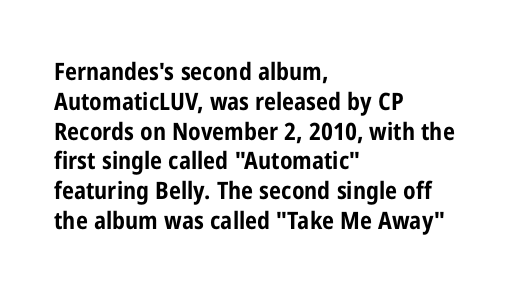
The image shows 24 px bold type, upright; set left-aligned, line spacing 1.24x, normal letter spacing, not underlined.
